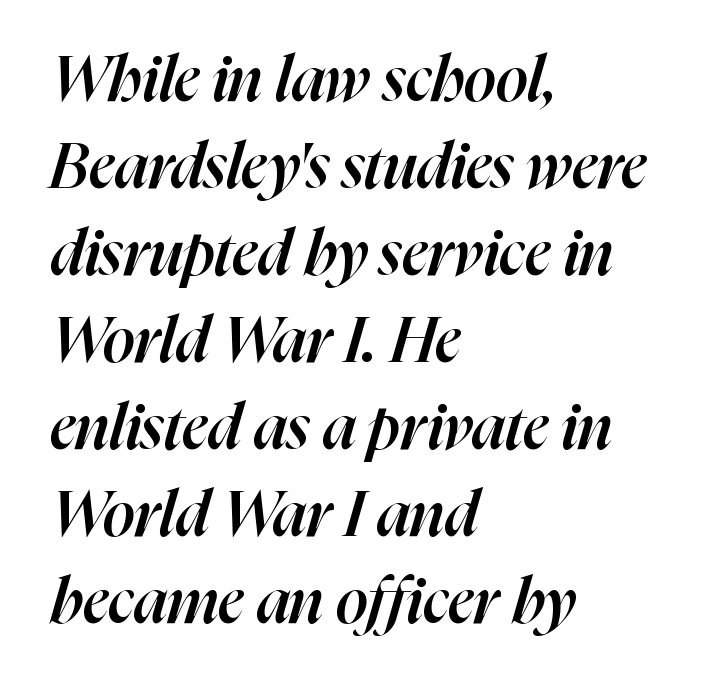
Q: Is the text bold? A: Semi-bold.
Q: Is the text italic (slanted)? A: Yes, it leans right by about 16 degrees.
Q: Is the text underlined? A: No.
Q: How is the paragraph aligned? A: Left-aligned.
Q: Is the spacing between letters normal or unusually wide? A: Normal.
Q: Is the spacing between lines tight, normal or loose? A: Normal.
Q: Width (condensed, normal, or wide)? A: Normal.
Q: Stroke contrast? A: High.
Q: x-height? A: Medium.
Q: Monospaced? A: No.
